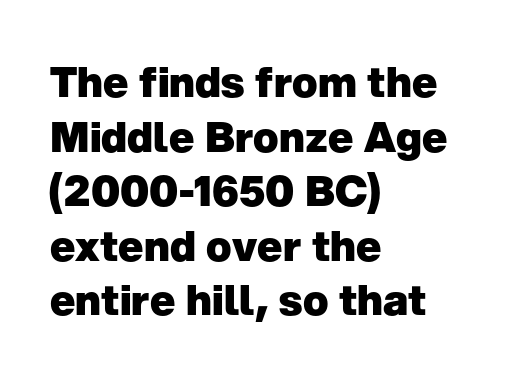
A typesetter would mark this as roman, not italic. Casual observation: everything's shoved over to the left. The block of text has a typical density, with ordinary space between rows. Spacing verdict: proportional, widths tailored to each character. Default kerning and tracking; the words read as compact shapes.
